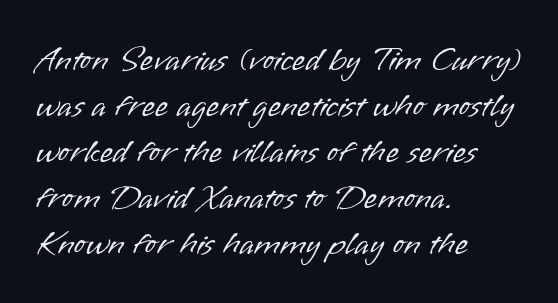
Between one letter and the next there's only the usual sliver of space. Notice how the passage keeps a crisp vertical edge on the left only. The area under the type is left untouched. What kind of face is this? One without serifs — a sans. Character widths vary here, with narrow letters taking less room than wide ones. A typesetter would call this leading conventional body-copy spacing.
